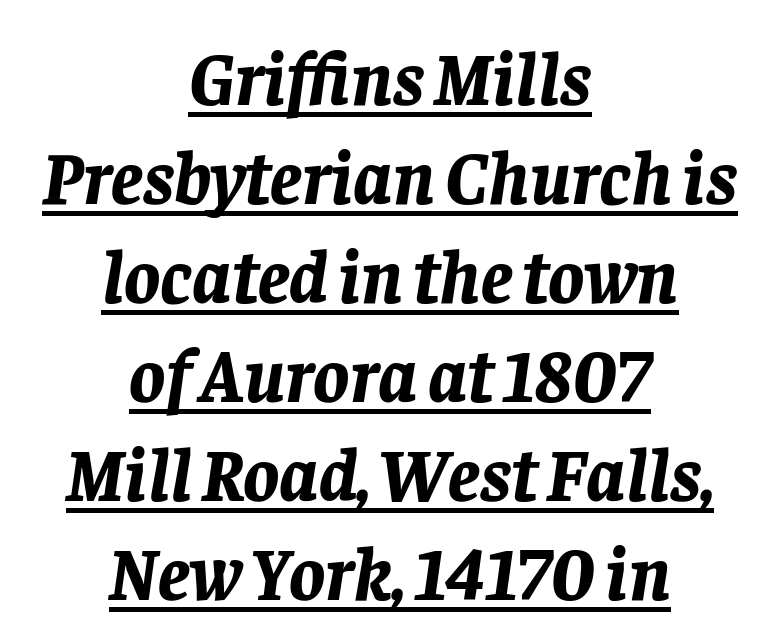
{"italic": "yes", "lean": "right", "slant_degrees": 8, "bold": "yes", "weight": "bold", "width": "normal", "stroke_contrast": "low", "x_height": "large", "monospaced": "no", "underline": "yes", "align": "center", "line_spacing": "normal", "line_spacing_ratio": 1.32, "letter_spacing": "normal", "letter_spacing_em": 0.0, "glyph_px": 75}
